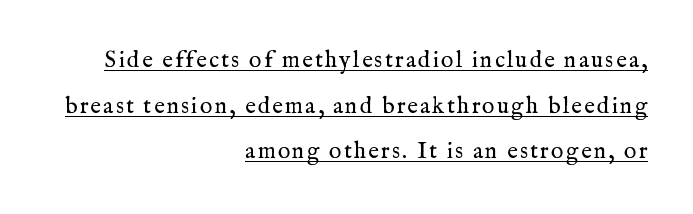
Q: Is the text bold? A: No.
Q: Is the text italic (slanted)? A: No, it is upright.
Q: Is the text underlined? A: Yes.
Q: How is the paragraph aligned? A: Right-aligned.
Q: Is the spacing between lines tight, normal or loose? A: Loose.
